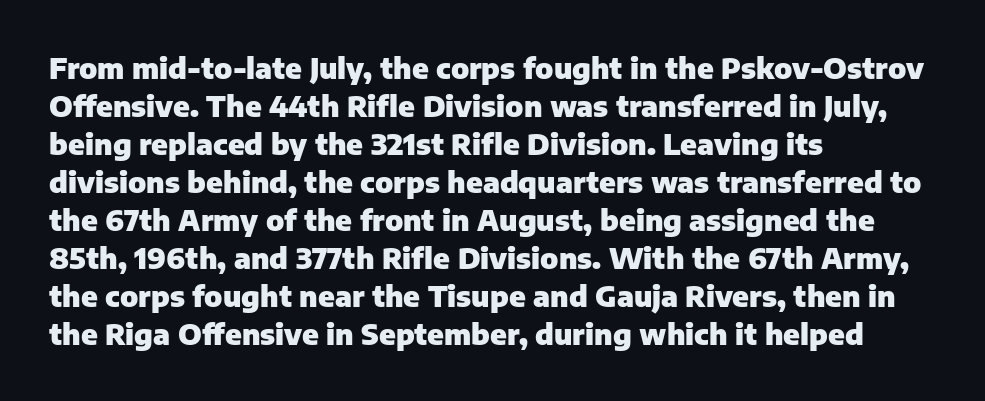
Q: Is the text bold? A: Yes.
Q: Is the text italic (slanted)? A: No, it is upright.
Q: Is the typeface a serif or a sans-serif typeface? A: Sans-serif.
Q: Is the text underlined? A: No.
Q: How is the paragraph aligned? A: Left-aligned.
Q: Is the spacing between letters normal or unusually wide? A: Normal.
Q: Is the spacing between lines tight, normal or loose? A: Normal.
Q: Width (condensed, normal, or wide)? A: Normal.
Q: Stroke contrast? A: Low.
Q: x-height? A: Medium.
Q: Monospaced? A: No.
